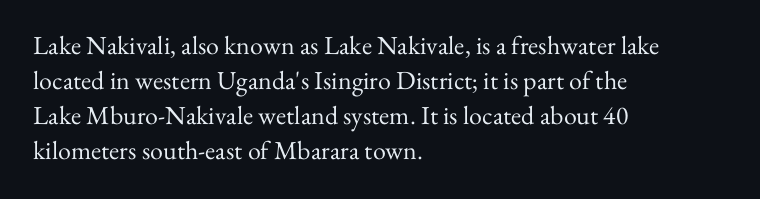
{"italic": "no", "bold": "no", "underline": "no", "align": "left", "line_spacing": "normal", "line_spacing_ratio": 1.35, "letter_spacing": "normal", "letter_spacing_em": 0.0, "glyph_px": 26}
